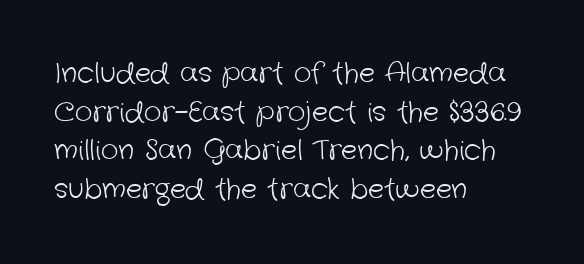
Q: Is the text bold? A: No.
Q: Is the text underlined? A: No.
Q: How is the paragraph aligned? A: Left-aligned.
Q: Is the spacing between letters normal or unusually wide? A: Normal.
Q: Is the spacing between lines tight, normal or loose? A: Normal.
